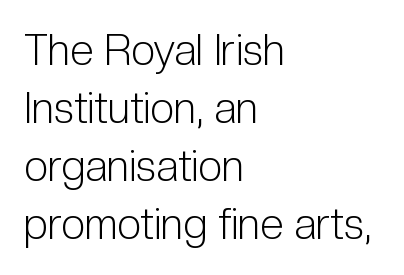
{"serif": "no", "italic": "no", "bold": "no", "weight": "light", "width": "condensed", "stroke_contrast": "low", "x_height": "medium", "monospaced": "no", "underline": "no", "align": "left", "line_spacing": "normal", "line_spacing_ratio": 1.35, "letter_spacing": "normal", "letter_spacing_em": 0.0, "glyph_px": 43}
